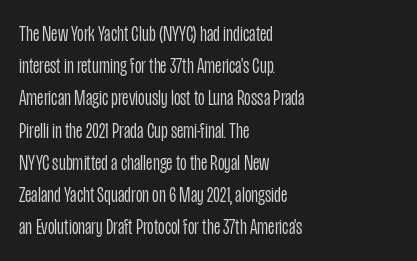
The image shows 23 px text type, upright; set left-aligned, normal line spacing (1.4x), normal letter spacing, not underlined.
